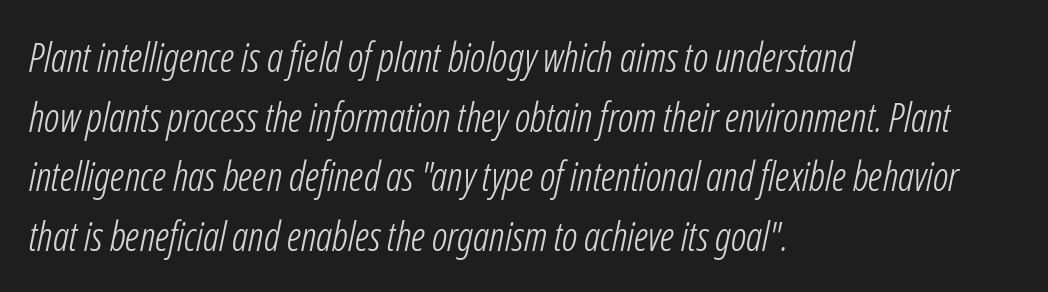
The font's italic variant was chosen for this text. What's the leading like? Ordinary, nothing unusual. Check the space under the baseline: it is left empty. Characters follow at the spacing the type designer built in. Note the varied advance widths — an 'i' is clearly narrower than an 'm'. The typesetting does not lean heavy: it is not bold.
